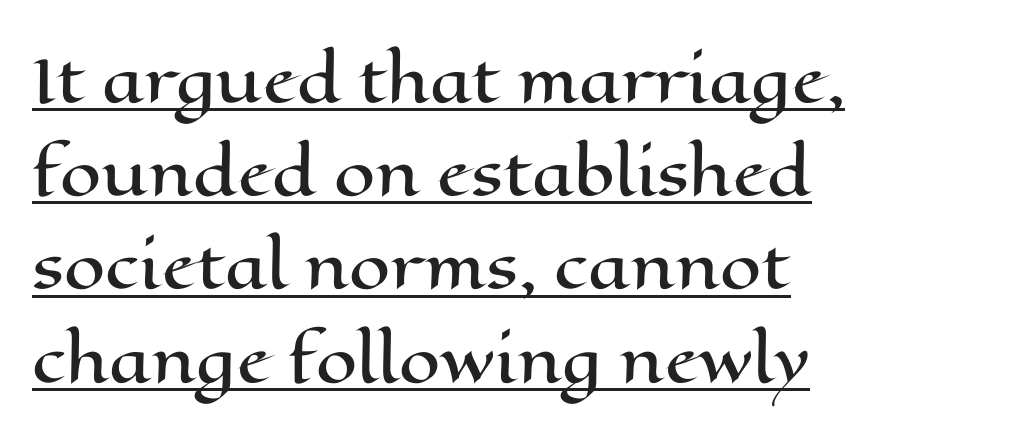
Q: Is the text italic (slanted)? A: No, it is upright.
Q: Is the text underlined? A: Yes.
Q: How is the paragraph aligned? A: Left-aligned.
Q: Is the spacing between letters normal or unusually wide? A: Normal.
Q: Is the spacing between lines tight, normal or loose? A: Normal.
Q: Width (condensed, normal, or wide)? A: Wide.
Q: Stroke contrast? A: High.
Q: x-height? A: Medium.
Q: Monospaced? A: No.
